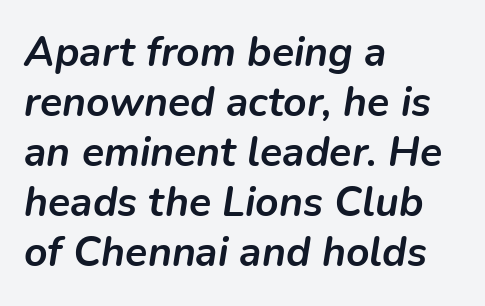
Letters rest on an invisible, unmarked baseline. The text block is weighted toward the left margin, trailing off unevenly rightward. Emphasis-style slanted type is in use. You could not count columns in this text — the font is proportionally spaced.
